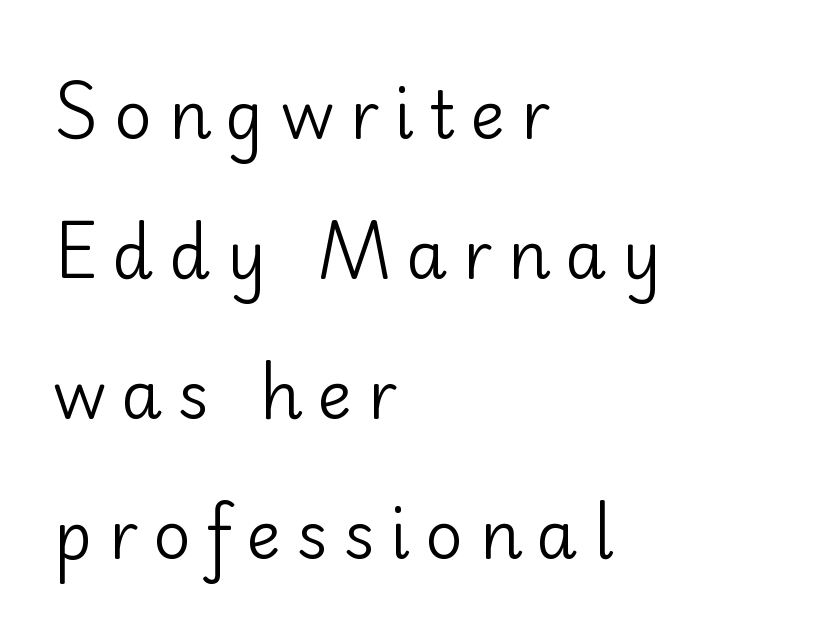
The image shows 66 px regular-weight sans-serif type, upright; set left-aligned, loose line spacing (2.12x), unusually wide letter spacing (+0.23 em), not underlined; low stroke contrast and a small x-height.
